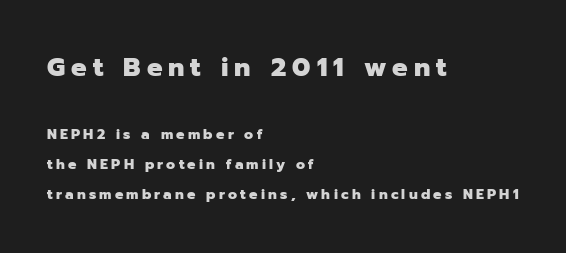
Q: Is the text bold? A: Yes.
Q: Is the text italic (slanted)? A: No, it is upright.
Q: Is the text underlined? A: No.
Q: How is the paragraph aligned? A: Left-aligned.
Q: Is the spacing between letters normal or unusually wide? A: Unusually wide.
Q: Is the spacing between lines tight, normal or loose? A: Loose.
Q: Which block of text is set in a larger size, the first (top) or the second (bottom)? A: The first (top) one.
